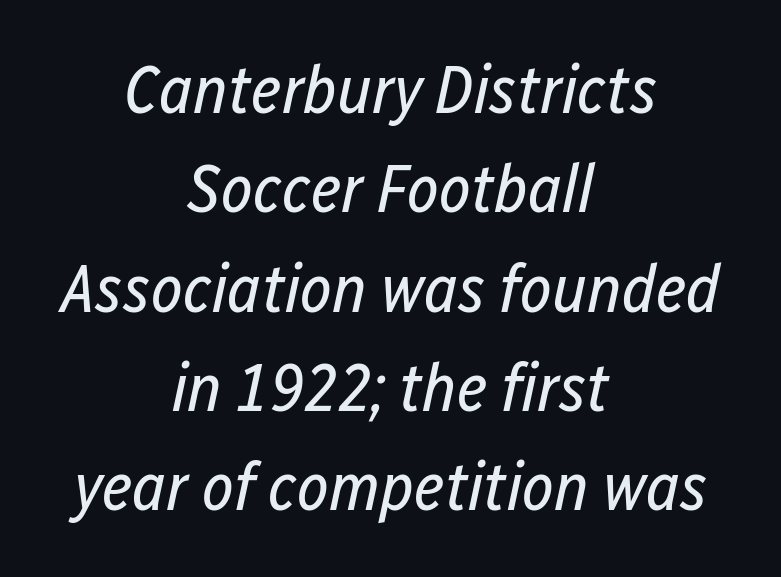
Q: Is the text bold? A: No.
Q: Is the text italic (slanted)? A: Yes, it leans right by about 12 degrees.
Q: Is the text underlined? A: No.
Q: How is the paragraph aligned? A: Centered.
Q: Is the spacing between letters normal or unusually wide? A: Normal.
Q: Is the spacing between lines tight, normal or loose? A: Normal.
Q: Width (condensed, normal, or wide)? A: Condensed.
Q: Stroke contrast? A: Low.
Q: x-height? A: Medium.
Q: Monospaced? A: No.
